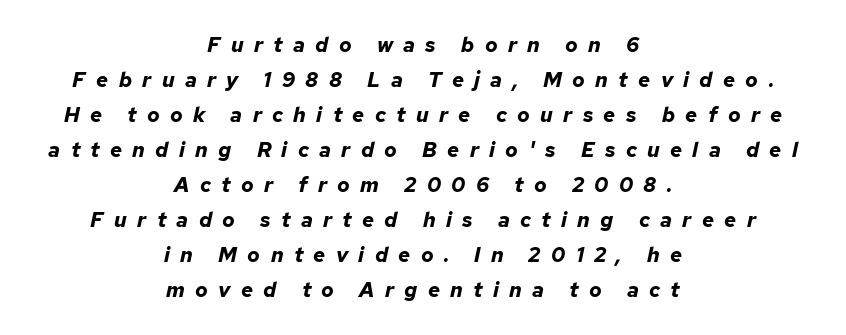
The image shows 21 px bold type, italic (leaning right); set centered, normal line spacing (1.67x), unusually wide letter spacing (+0.49 em), not underlined.
